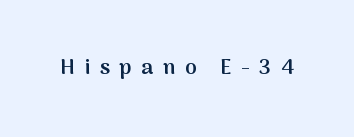
Q: Is the text bold? A: Semi-bold.
Q: Is the text italic (slanted)? A: No, it is upright.
Q: Is the text underlined? A: No.
Q: Is the spacing between letters normal or unusually wide? A: Unusually wide.
